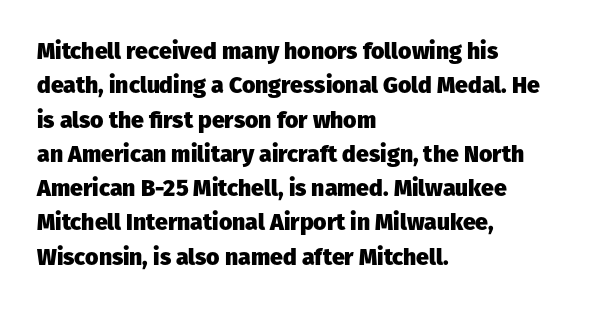
Q: Is the text bold? A: Yes.
Q: Is the text italic (slanted)? A: No, it is upright.
Q: Is the text underlined? A: No.
Q: How is the paragraph aligned? A: Left-aligned.
Q: Is the spacing between letters normal or unusually wide? A: Normal.
Q: Is the spacing between lines tight, normal or loose? A: Normal.
